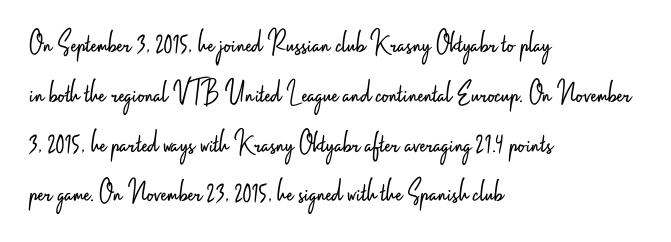
Q: Is the text bold? A: No.
Q: Is the text italic (slanted)? A: Yes.
Q: Is the typeface a serif or a sans-serif typeface? A: Sans-serif.
Q: Is the text underlined? A: No.
Q: How is the paragraph aligned? A: Left-aligned.
Q: Is the spacing between letters normal or unusually wide? A: Normal.
Q: Is the spacing between lines tight, normal or loose? A: Normal.
Q: Width (condensed, normal, or wide)? A: Condensed.
Q: Stroke contrast? A: Low.
Q: x-height? A: Small.
Q: Monospaced? A: No.
